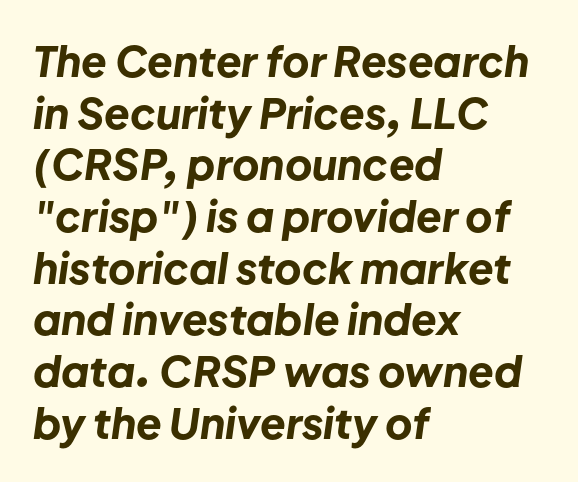
Q: Is the text bold? A: Yes.
Q: Is the text italic (slanted)? A: Yes, it leans right by about 8 degrees.
Q: Is the text underlined? A: No.
Q: How is the paragraph aligned? A: Left-aligned.
Q: Is the spacing between letters normal or unusually wide? A: Normal.
Q: Width (condensed, normal, or wide)? A: Normal.
Q: Stroke contrast? A: Low.
Q: x-height? A: Medium.
Q: Monospaced? A: No.
